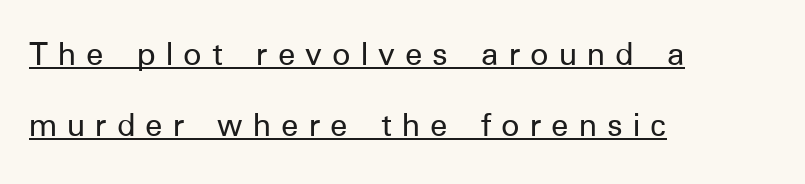
Alignment: flush left. The face used here is rendered with a markedly widened letterfit. The vertical gap from one line to the next is large. Does the lettering tilt? It doesn't — this is upright. Caption: lettering with a line underneath. Proportional: the letters do not fall into vertical columns.
